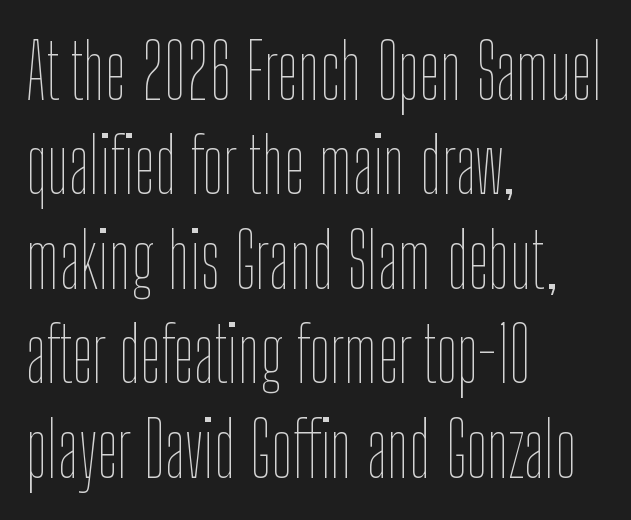
Q: Is the text bold? A: No.
Q: Is the text italic (slanted)? A: No, it is upright.
Q: Is the text underlined? A: No.
Q: How is the paragraph aligned? A: Left-aligned.
Q: Is the spacing between letters normal or unusually wide? A: Normal.
Q: Is the spacing between lines tight, normal or loose? A: Normal.
Q: Width (condensed, normal, or wide)? A: Condensed.
Q: Stroke contrast? A: Low.
Q: x-height? A: Medium.
Q: Monospaced? A: No.
